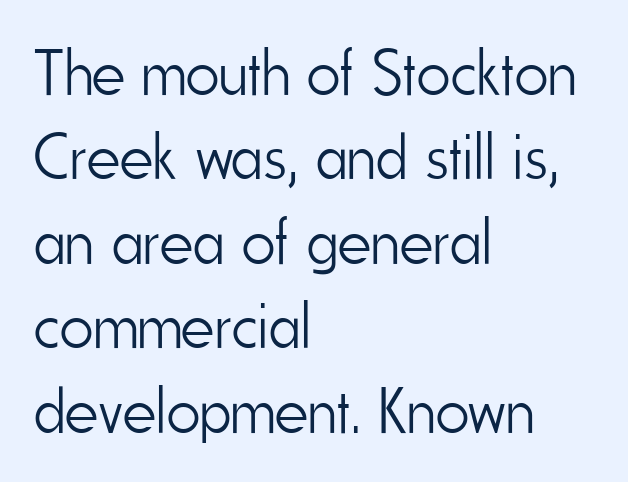
{"serif": "no", "italic": "no", "bold": "no", "weight": "light", "width": "condensed", "stroke_contrast": "low", "x_height": "small", "monospaced": "no", "underline": "no", "align": "left", "line_spacing": "normal", "line_spacing_ratio": 1.3, "letter_spacing": "normal", "letter_spacing_em": 0.0, "glyph_px": 65}
